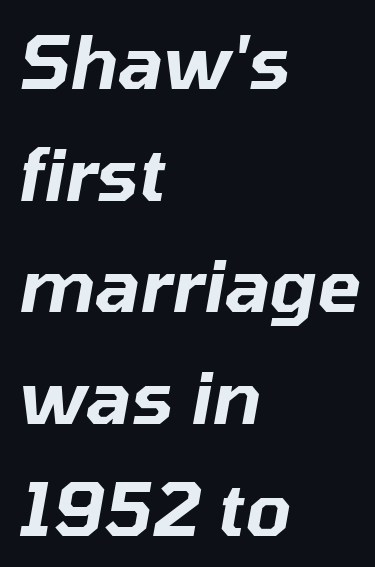
The image shows 73 px text type, italic (leaning right); set left-aligned, normal line spacing (1.53x), normal letter spacing, not underlined; low stroke contrast and a medium x-height.
